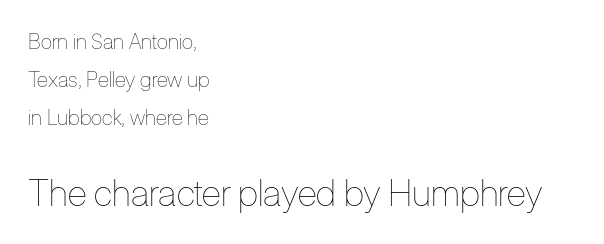
Q: Is the text bold? A: No.
Q: Is the text italic (slanted)? A: No, it is upright.
Q: Is the text underlined? A: No.
Q: How is the paragraph aligned? A: Left-aligned.
Q: Is the spacing between letters normal or unusually wide? A: Normal.
Q: Which block of text is set in a larger size, the first (top) or the second (bottom)? A: The second (bottom) one.
Q: Width (condensed, normal, or wide)? A: Condensed.
Q: Stroke contrast? A: Low.
Q: x-height? A: Medium.
Q: Monospaced? A: No.
